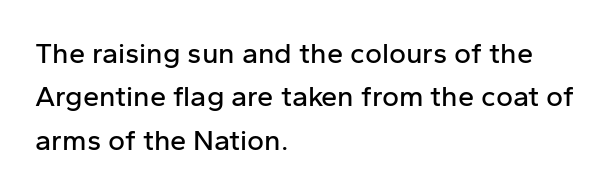
{"serif": "no", "italic": "no", "width": "normal", "stroke_contrast": "low", "x_height": "medium", "monospaced": "no", "underline": "no", "align": "left", "line_spacing": "normal", "line_spacing_ratio": 1.5, "letter_spacing": "normal", "letter_spacing_em": 0.0, "glyph_px": 29}
